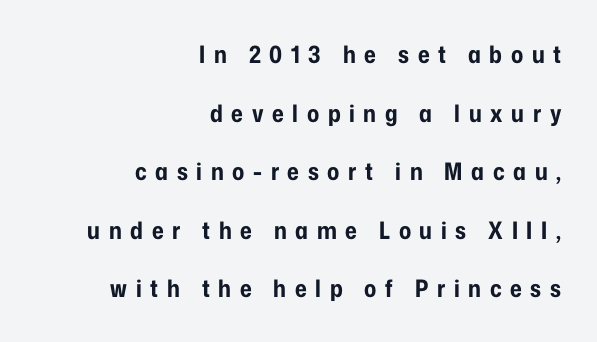
Nope, not italic — everything's standing straight. Lines of text with bare space underneath. Does extra space separate the letters? Yes, quite a lot of it. Each new line begins a long way beneath the previous one. How heavy is the stroke? Heavy — this is a bold.
